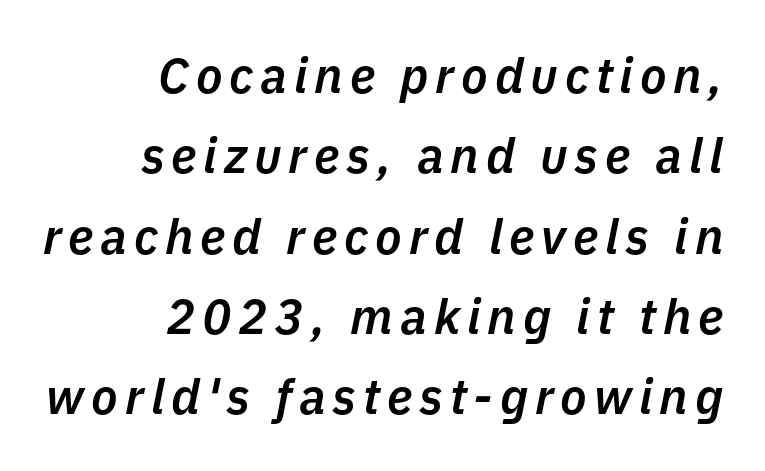
{"italic": "yes", "lean": "right", "slant_degrees": 11, "bold": "semi", "weight": "semibold", "width": "normal", "stroke_contrast": "low", "x_height": "medium", "monospaced": "no", "underline": "no", "align": "right", "line_spacing": "normal", "line_spacing_ratio": 1.64, "glyph_px": 49}
